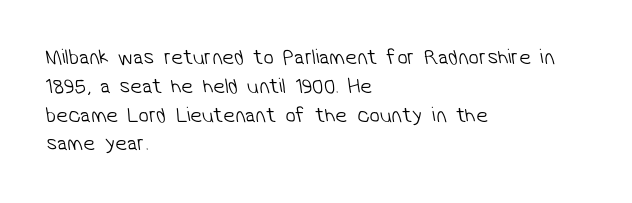
The image shows 21 px text type; set left-aligned, normal line spacing (1.37x), normal letter spacing, not underlined.
